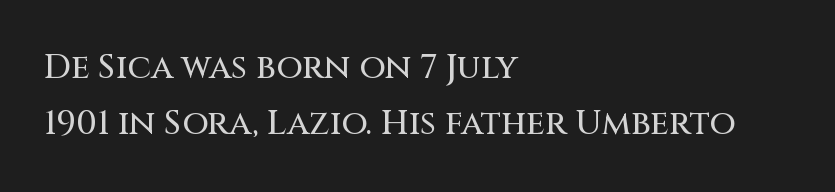
{"serif": "no", "italic": "no", "width": "normal", "stroke_contrast": "medium", "x_height": "large", "monospaced": "no", "underline": "no", "align": "left", "line_spacing": "normal", "line_spacing_ratio": 1.65, "letter_spacing": "normal", "letter_spacing_em": 0.0, "glyph_px": 34}
